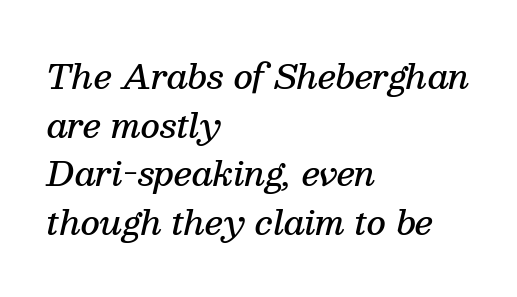
{"serif": "yes", "italic": "yes", "lean": "right", "slant_degrees": 13, "bold": "semi", "weight": "semibold", "width": "normal", "stroke_contrast": "medium", "x_height": "medium", "monospaced": "no", "underline": "no", "align": "left", "line_spacing": "normal", "line_spacing_ratio": 1.47, "letter_spacing": "normal", "letter_spacing_em": 0.0, "glyph_px": 33}
